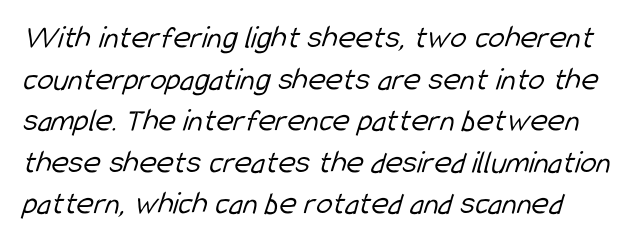
Q: Is the text bold? A: No.
Q: Is the typeface a serif or a sans-serif typeface? A: Sans-serif.
Q: Is the text underlined? A: No.
Q: Is the spacing between letters normal or unusually wide? A: Normal.
Q: Is the spacing between lines tight, normal or loose? A: Normal.
Q: Width (condensed, normal, or wide)? A: Condensed.
Q: Stroke contrast? A: Low.
Q: x-height? A: Medium.
Q: Monospaced? A: No.
